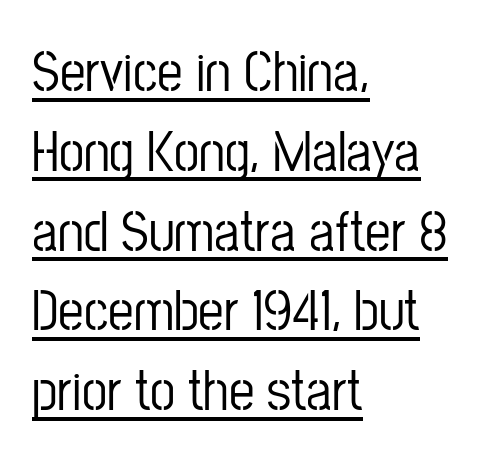
The image shows 57 px condensed sans-serif type, upright; set left-aligned, normal line spacing (1.4x), normal letter spacing, underlined; low stroke contrast and a medium x-height.
